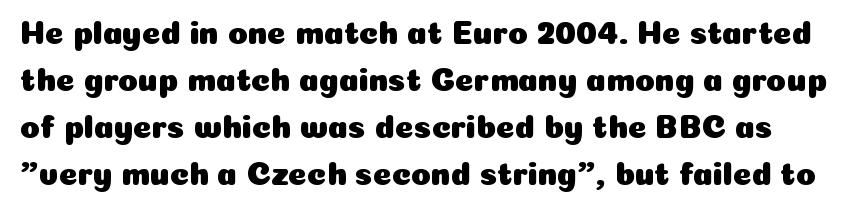
The image shows 32 px sans-serif type, upright; set normal line spacing (1.47x), normal letter spacing, not underlined; low stroke contrast and a medium x-height.
